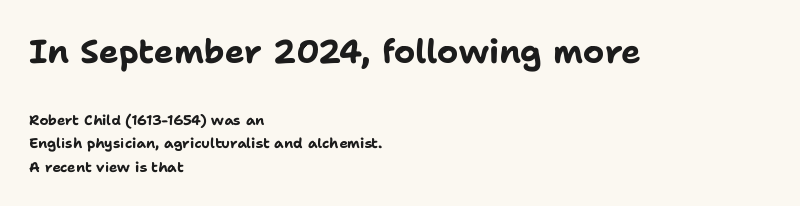
Nope, not italic — everything's standing straight. Glyph-to-glyph distance matches everyday printed text. These lines are composed in type without serifs. The typesetter chose a ragged-right arrangement here. The rendering uses a bold face; every stroke is thick and dark. The zone under the glyphs is completely vacant.
